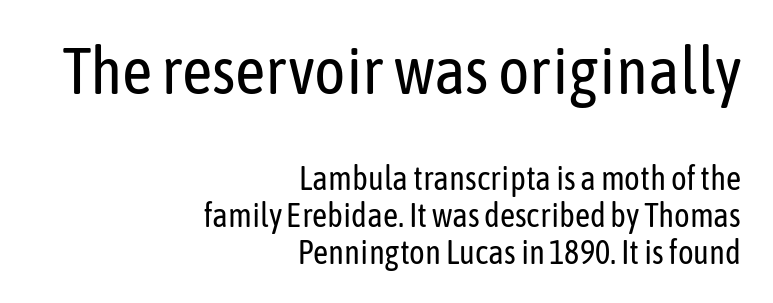
Q: Is the text bold? A: No.
Q: Is the text italic (slanted)? A: No, it is upright.
Q: Is the typeface a serif or a sans-serif typeface? A: Sans-serif.
Q: Is the text underlined? A: No.
Q: How is the paragraph aligned? A: Right-aligned.
Q: Is the spacing between letters normal or unusually wide? A: Normal.
Q: Is the spacing between lines tight, normal or loose? A: Tight.
Q: Which block of text is set in a larger size, the first (top) or the second (bottom)? A: The first (top) one.
Q: Width (condensed, normal, or wide)? A: Condensed.
Q: Stroke contrast? A: Low.
Q: x-height? A: Medium.
Q: Monospaced? A: No.
